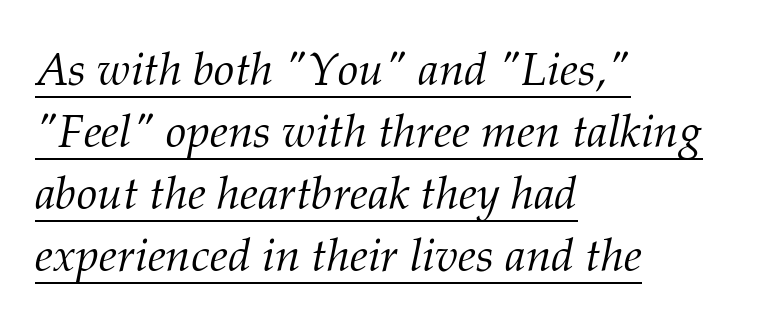
{"serif": "yes", "italic": "yes", "lean": "right", "slant_degrees": 12, "bold": "no", "weight": "light", "width": "normal", "stroke_contrast": "medium", "x_height": "medium", "monospaced": "no", "underline": "yes", "align": "left", "line_spacing": "normal", "line_spacing_ratio": 1.35, "letter_spacing": "normal", "letter_spacing_em": 0.0, "glyph_px": 46}
